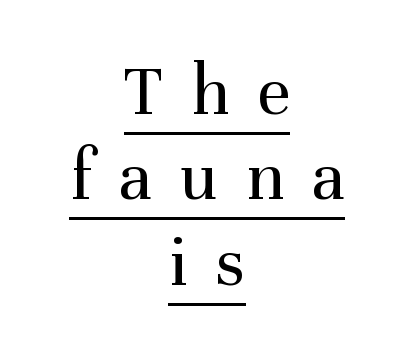
The image shows 73 px regular-weight serif type, upright; set centered, line spacing 1.17x, unusually wide letter spacing (+0.38 em), underlined; medium stroke contrast and a medium x-height.
